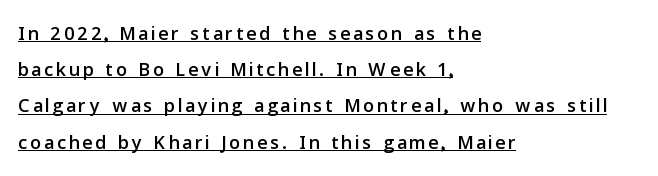
The image shows 27 px text type, upright; set left-aligned, normal line spacing (1.34x), underlined.
